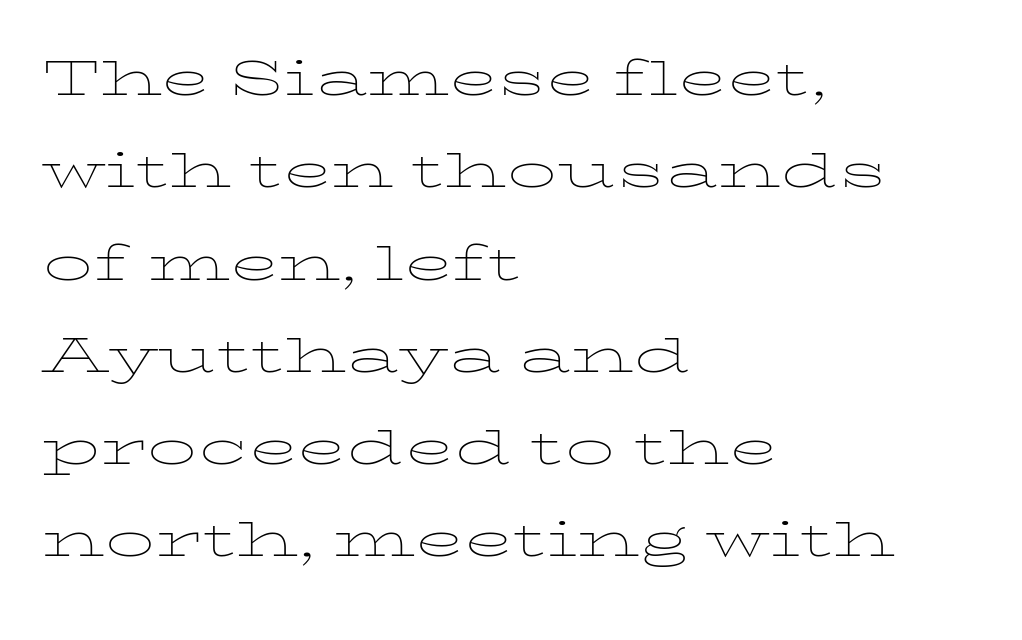
Proportional: the letters do not fall into vertical columns. Ink coverage per letter is moderate at most. The paragraph shown leans on its left margin. The space between consecutive lines is moderate.
